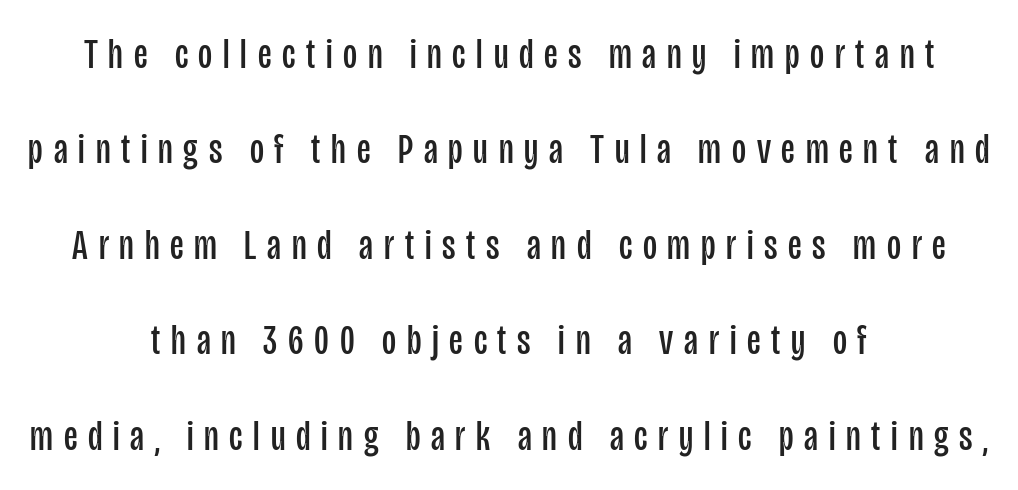
Q: Is the text bold? A: No.
Q: Is the text italic (slanted)? A: No, it is upright.
Q: Is the typeface a serif or a sans-serif typeface? A: Sans-serif.
Q: Is the text underlined? A: No.
Q: How is the paragraph aligned? A: Centered.
Q: Is the spacing between letters normal or unusually wide? A: Unusually wide.
Q: Is the spacing between lines tight, normal or loose? A: Loose.
Q: Width (condensed, normal, or wide)? A: Condensed.
Q: Stroke contrast? A: Low.
Q: x-height? A: Large.
Q: Monospaced? A: No.
